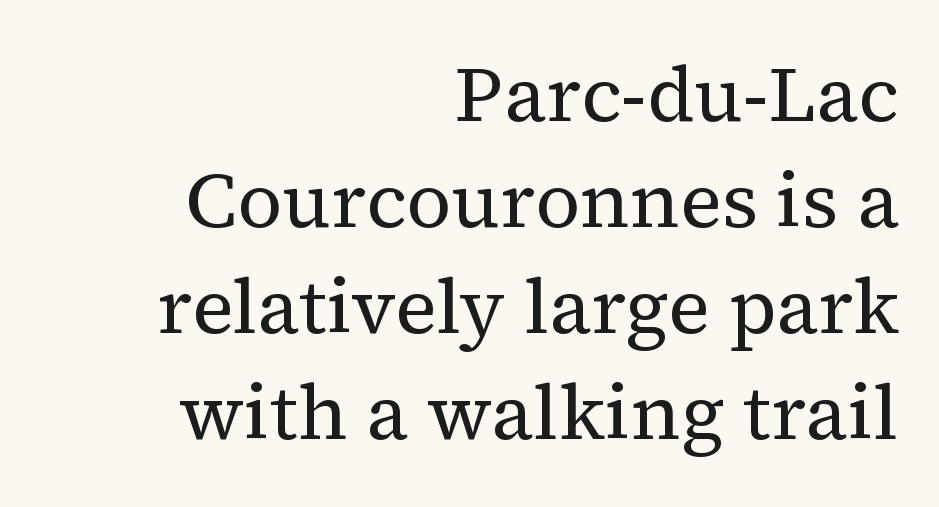
{"serif": "yes", "italic": "no", "bold": "no", "weight": "regular", "width": "normal", "stroke_contrast": "medium", "x_height": "medium", "monospaced": "no", "underline": "no", "align": "right", "line_spacing": "normal", "line_spacing_ratio": 1.36, "letter_spacing": "normal", "letter_spacing_em": 0.0, "glyph_px": 78}
